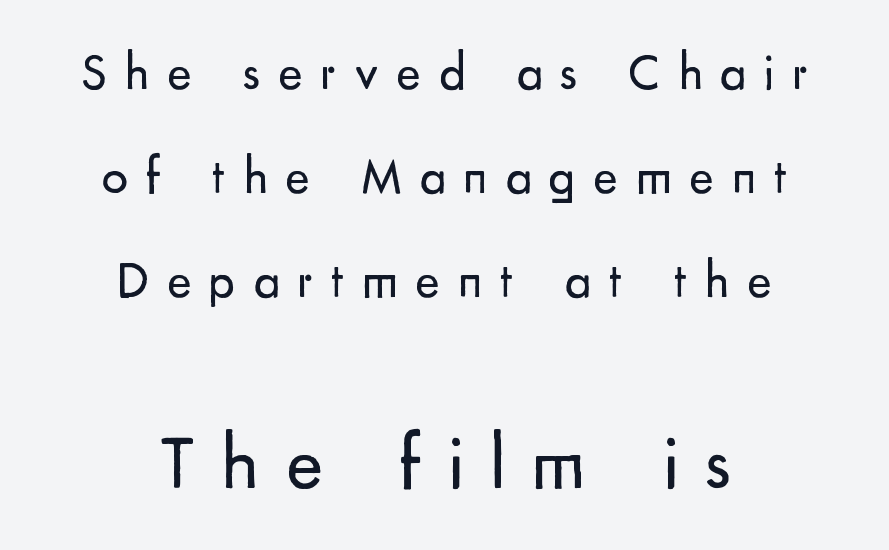
If you measured baseline to baseline, you'd find a long distance. Caption: multi-line text, centered on the measure. Nobody drew a line under any word here. Does the bottom block carry the larger type? Yes, it does.
